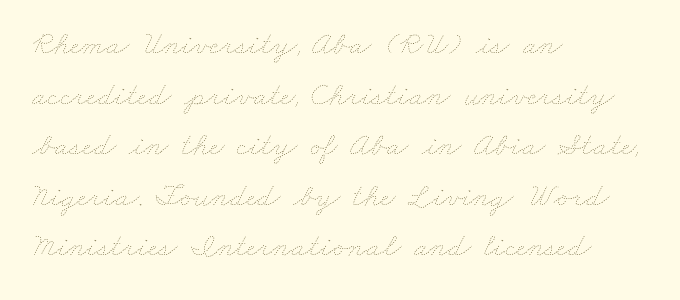
The image shows 32 px thin, wide type; set left-aligned, normal line spacing (1.58x), normal letter spacing, not underlined; low stroke contrast and a small x-height.
